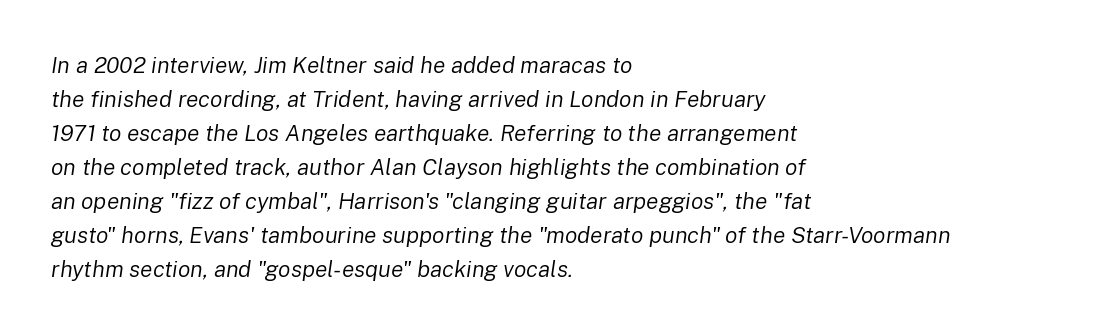
The image shows 23 px text type, italic (leaning right); set left-aligned, normal line spacing (1.48x), normal letter spacing, not underlined.
